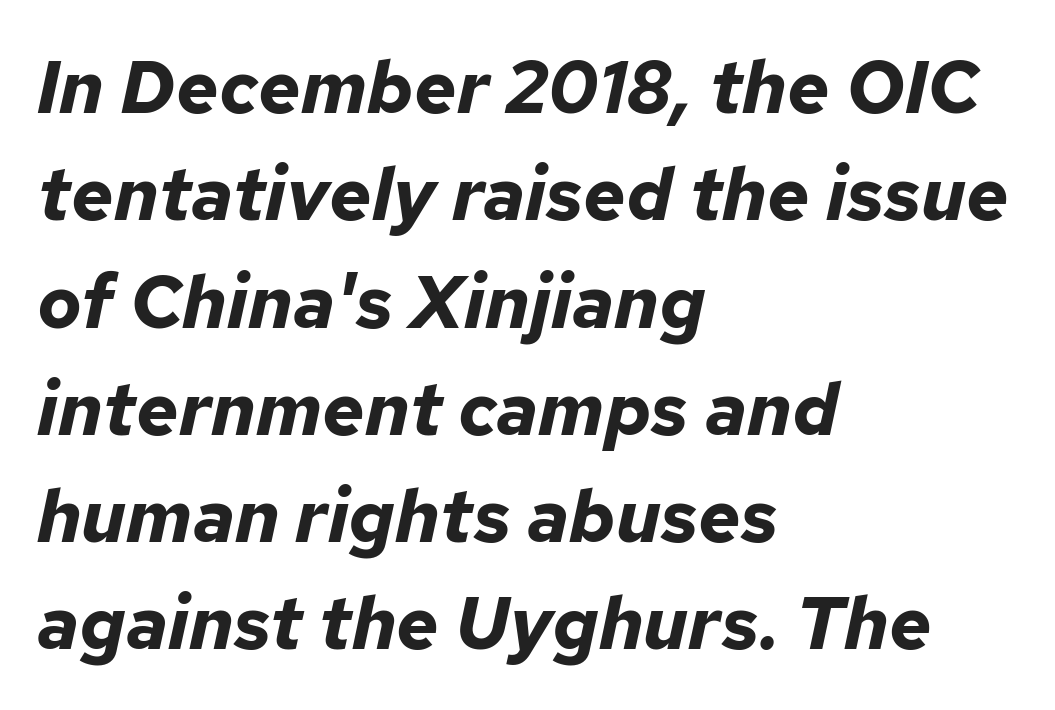
It's the slanting kind of type. This sample is left-justified, so line endings fall wherever the words run out. The tracking reads as untouched default to a designer's eye. The lines sit at an ordinary, default distance from one another. Underlining? Definitely not there. Stroke thickness is high; the sample reads as a true bold.
